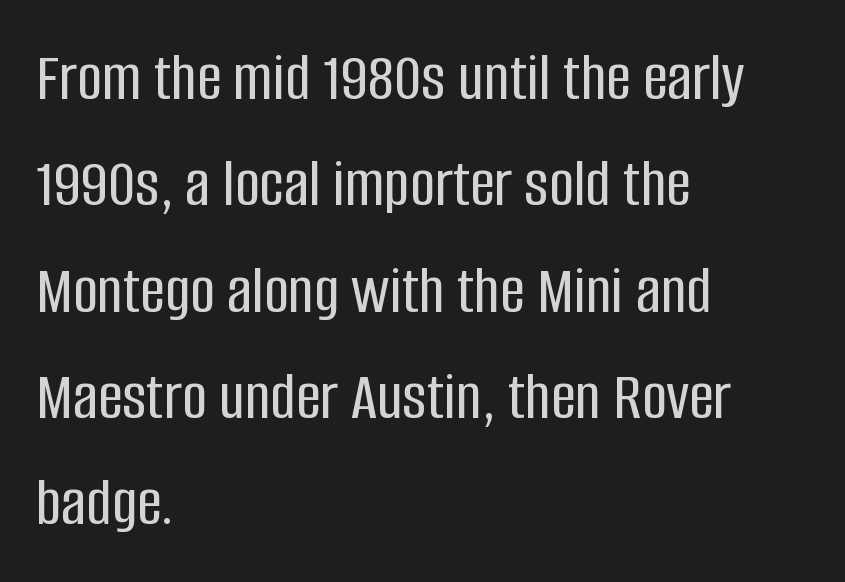
Vertical spacing — default. Check the space under the baseline: it is left empty. The paragraph has a hard left edge and a soft right edge. Nobody touched the tracking dial on this one.
